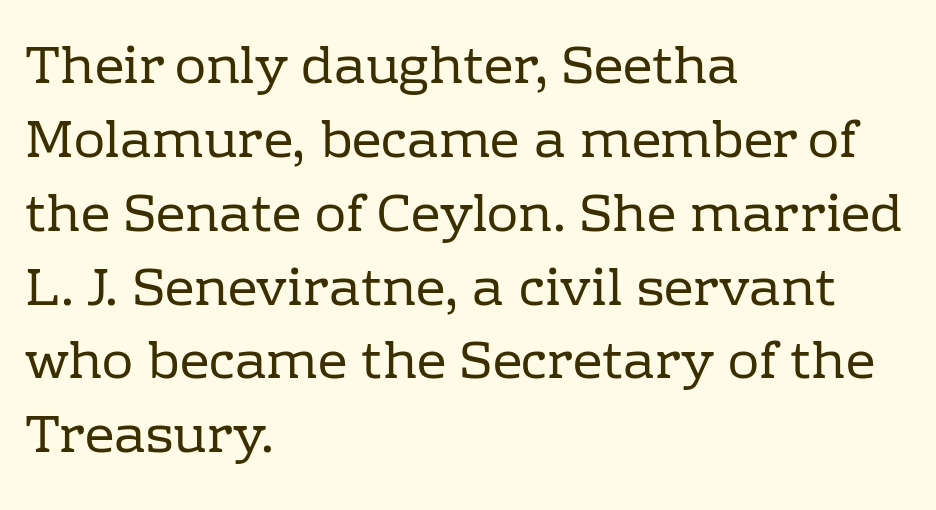
{"serif": "yes", "italic": "no", "bold": "no", "weight": "regular", "width": "normal", "stroke_contrast": "low", "x_height": "medium", "monospaced": "no", "underline": "no", "align": "left", "line_spacing": "normal", "line_spacing_ratio": 1.42, "letter_spacing": "normal", "letter_spacing_em": 0.0, "glyph_px": 52}
